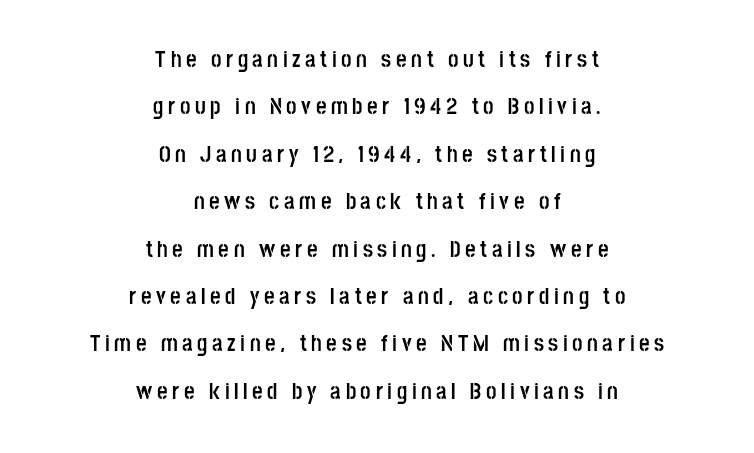
{"italic": "no", "bold": "yes", "underline": "no", "align": "center", "line_spacing": "loose", "line_spacing_ratio": 2.06, "letter_spacing": "wide", "letter_spacing_em": 0.2, "glyph_px": 23}
